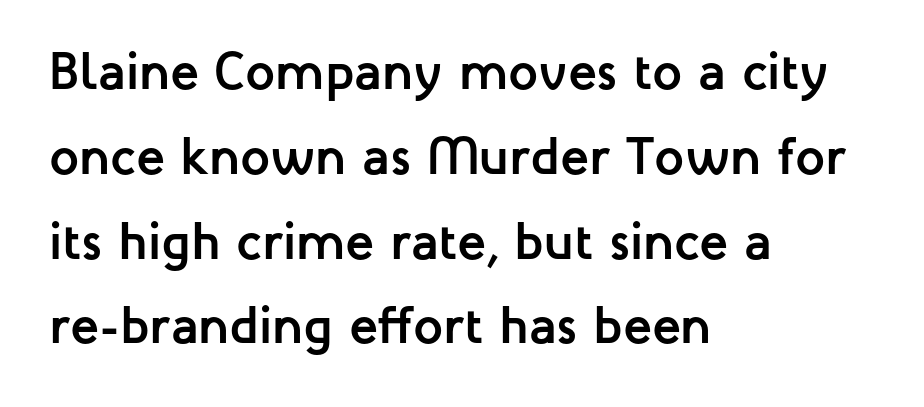
Q: Is the text bold? A: Yes.
Q: Is the text italic (slanted)? A: No, it is upright.
Q: Is the typeface a serif or a sans-serif typeface? A: Sans-serif.
Q: Is the text underlined? A: No.
Q: How is the paragraph aligned? A: Left-aligned.
Q: Is the spacing between letters normal or unusually wide? A: Normal.
Q: Is the spacing between lines tight, normal or loose? A: Normal.
Q: Width (condensed, normal, or wide)? A: Normal.
Q: Stroke contrast? A: Low.
Q: x-height? A: Medium.
Q: Monospaced? A: No.
